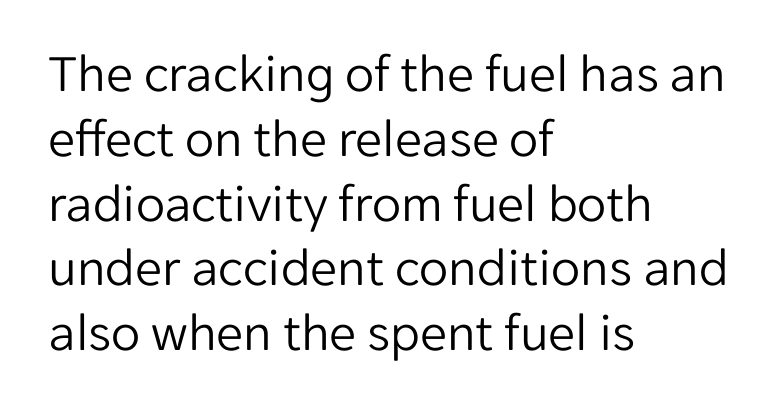
{"serif": "no", "italic": "no", "bold": "no", "weight": "light", "width": "normal", "stroke_contrast": "low", "x_height": "medium", "monospaced": "no", "underline": "no", "align": "left", "line_spacing_ratio": 1.2, "letter_spacing": "normal", "letter_spacing_em": 0.0, "glyph_px": 54}
